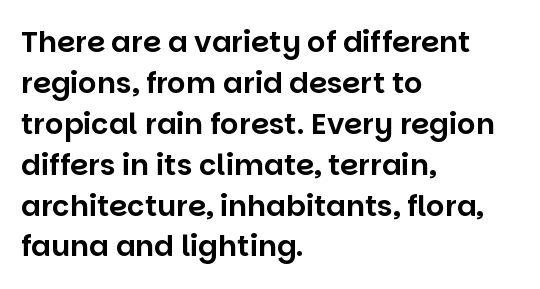
{"serif": "no", "italic": "no", "width": "normal", "stroke_contrast": "low", "x_height": "large", "monospaced": "no", "underline": "no", "align": "left", "line_spacing": "normal", "line_spacing_ratio": 1.41, "letter_spacing": "normal", "letter_spacing_em": 0.0, "glyph_px": 29}
